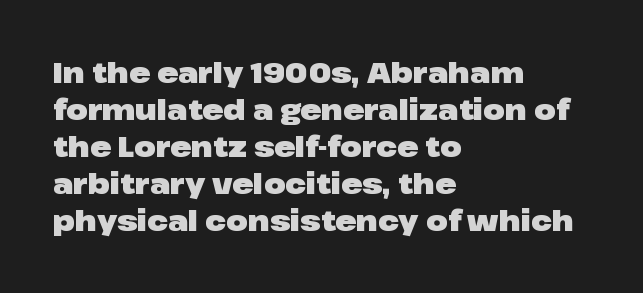
Nobody touched the tracking dial on this one. The lines in this sample share a left origin and differ only in where they stop. Each letter keeps its own natural width here, so spacing adapts to shape. In terms of letterform style, serifs are entirely absent. The area under the type is left untouched.
